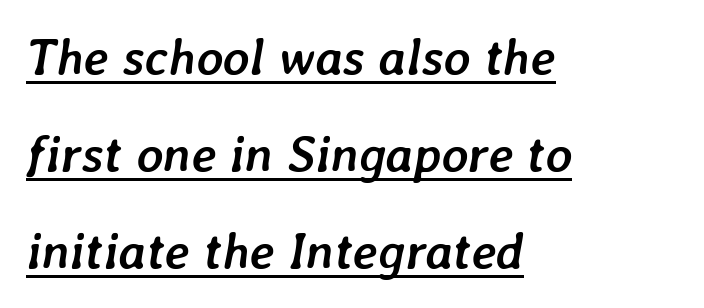
The lines are quadded left. The letters sit at their default tracking, neither squeezed nor spread. The rendering applies a slant to the glyphs. Emphasis is given by a line drawn under the lettering. Heavy, bold letterforms. Horizontal bands of white between lines are thick stripes.
